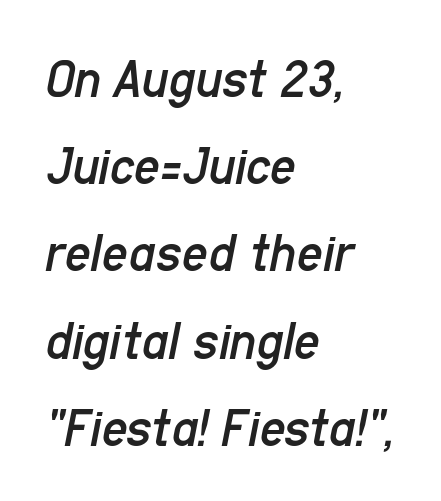
Q: Is the text bold? A: No.
Q: Is the text italic (slanted)? A: Yes, it leans right by about 11 degrees.
Q: Is the text underlined? A: No.
Q: How is the paragraph aligned? A: Left-aligned.
Q: Is the spacing between letters normal or unusually wide? A: Normal.
Q: Is the spacing between lines tight, normal or loose? A: Normal.
Q: Width (condensed, normal, or wide)? A: Condensed.
Q: Stroke contrast? A: Low.
Q: x-height? A: Medium.
Q: Monospaced? A: No.
